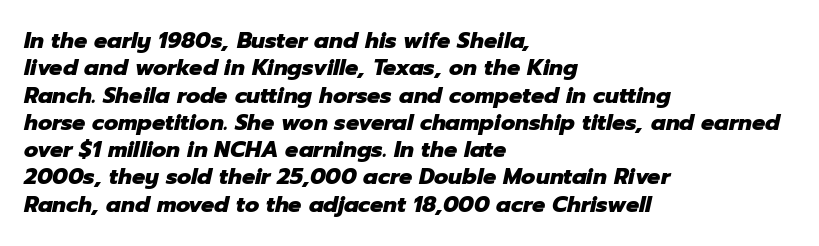
The words here are not underlined. Horizontally, the lines are justified to the leading edge only. On the weight axis this lands at bold, roughly 700. The rendering keeps characters at their native spacing.
